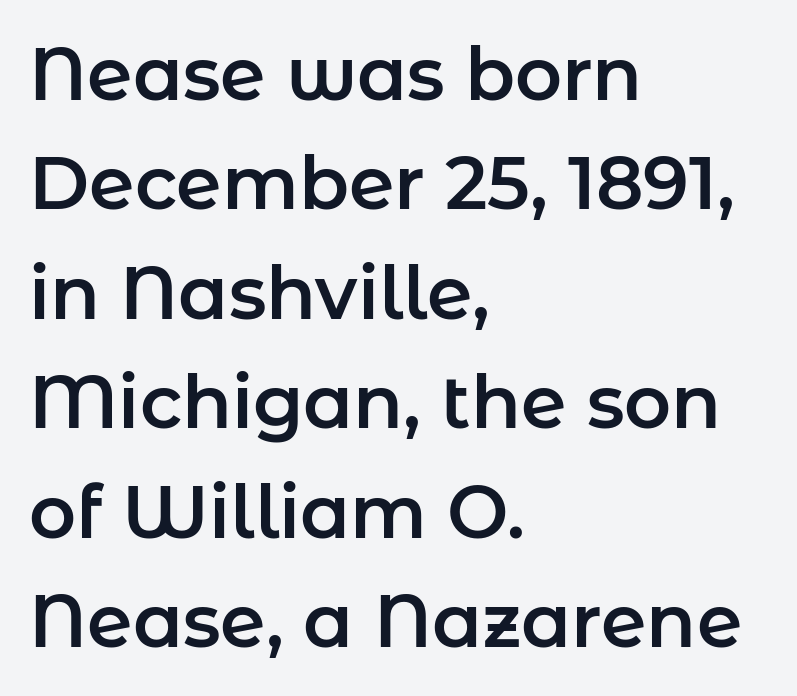
Q: Is the text italic (slanted)? A: No, it is upright.
Q: Is the typeface a serif or a sans-serif typeface? A: Sans-serif.
Q: Is the text underlined? A: No.
Q: How is the paragraph aligned? A: Left-aligned.
Q: Is the spacing between letters normal or unusually wide? A: Normal.
Q: Is the spacing between lines tight, normal or loose? A: Normal.
Q: Width (condensed, normal, or wide)? A: Normal.
Q: Stroke contrast? A: Low.
Q: x-height? A: Medium.
Q: Monospaced? A: No.
